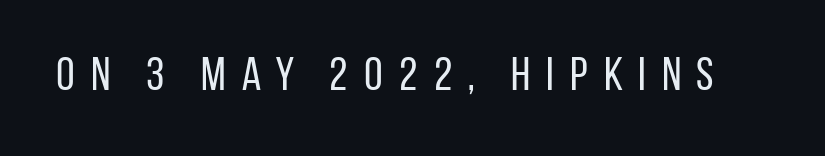
The image shows 47 px regular-weight, condensed sans-serif type, upright; set unusually wide letter spacing (+0.27 em), not underlined; low stroke contrast and a large x-height.
